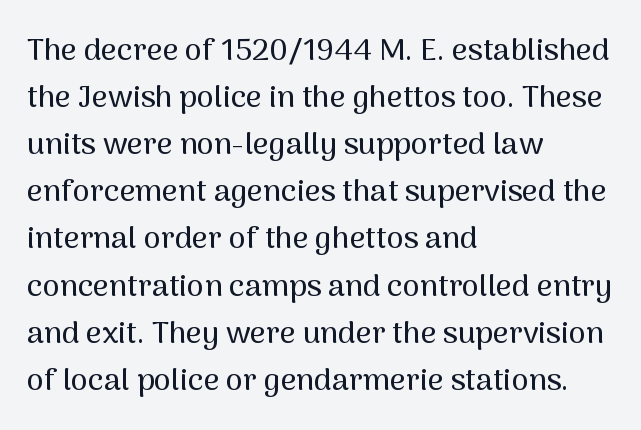
Q: Is the text italic (slanted)? A: No, it is upright.
Q: Is the typeface a serif or a sans-serif typeface? A: Sans-serif.
Q: Is the text underlined? A: No.
Q: How is the paragraph aligned? A: Left-aligned.
Q: Is the spacing between letters normal or unusually wide? A: Normal.
Q: Is the spacing between lines tight, normal or loose? A: Normal.
Q: Width (condensed, normal, or wide)? A: Normal.
Q: Stroke contrast? A: Medium.
Q: x-height? A: Medium.
Q: Monospaced? A: No.
